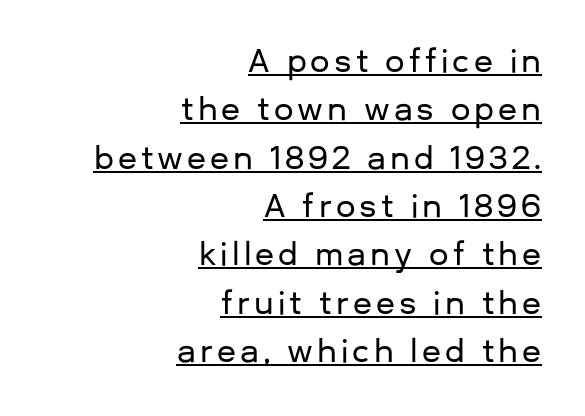
The image shows 31 px sans-serif type, upright; set right-aligned, normal line spacing (1.56x), underlined; low stroke contrast and a medium x-height.
